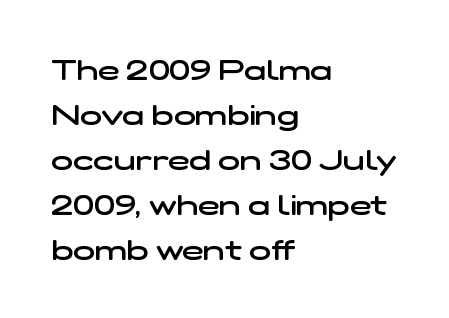
Q: Is the text bold? A: Semi-bold.
Q: Is the typeface a serif or a sans-serif typeface? A: Sans-serif.
Q: Is the text underlined? A: No.
Q: How is the paragraph aligned? A: Left-aligned.
Q: Is the spacing between letters normal or unusually wide? A: Normal.
Q: Is the spacing between lines tight, normal or loose? A: Normal.
Q: Width (condensed, normal, or wide)? A: Wide.
Q: Stroke contrast? A: Low.
Q: x-height? A: Medium.
Q: Monospaced? A: No.
